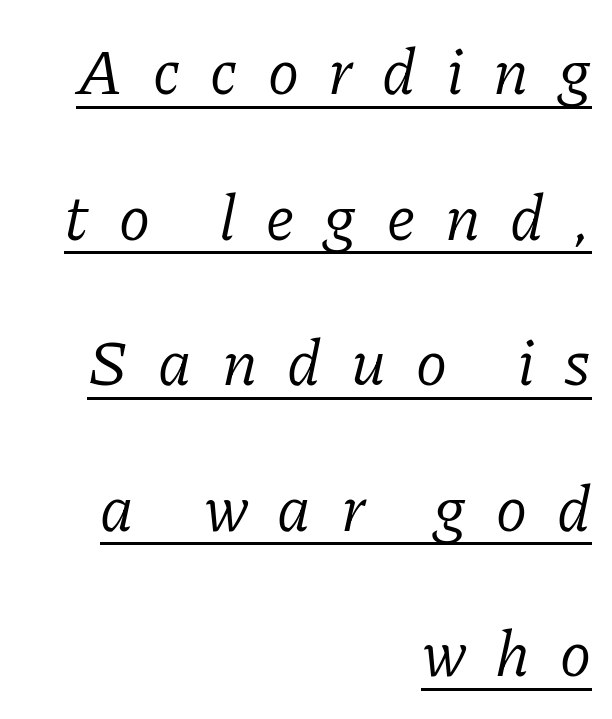
The image shows 65 px light serif type, italic (leaning right); set right-aligned, loose line spacing (2.24x), unusually wide letter spacing (+0.46 em), underlined; low stroke contrast and a medium x-height.
